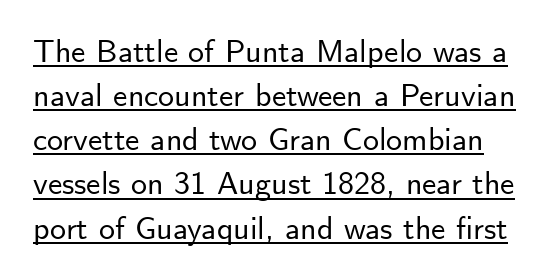
Q: Is the text italic (slanted)? A: No, it is upright.
Q: Is the typeface a serif or a sans-serif typeface? A: Sans-serif.
Q: Is the text underlined? A: Yes.
Q: Is the spacing between letters normal or unusually wide? A: Normal.
Q: Is the spacing between lines tight, normal or loose? A: Normal.
Q: Width (condensed, normal, or wide)? A: Normal.
Q: Stroke contrast? A: Low.
Q: x-height? A: Small.
Q: Monospaced? A: No.
